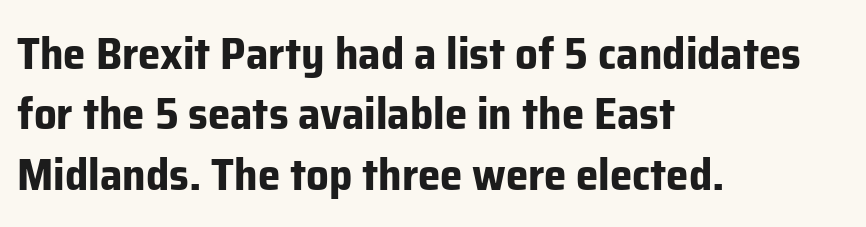
Q: Is the text bold? A: Yes.
Q: Is the text italic (slanted)? A: No, it is upright.
Q: Is the typeface a serif or a sans-serif typeface? A: Sans-serif.
Q: Is the text underlined? A: No.
Q: How is the paragraph aligned? A: Left-aligned.
Q: Is the spacing between letters normal or unusually wide? A: Normal.
Q: Is the spacing between lines tight, normal or loose? A: Normal.
Q: Width (condensed, normal, or wide)? A: Normal.
Q: Stroke contrast? A: Low.
Q: x-height? A: Medium.
Q: Monospaced? A: No.
